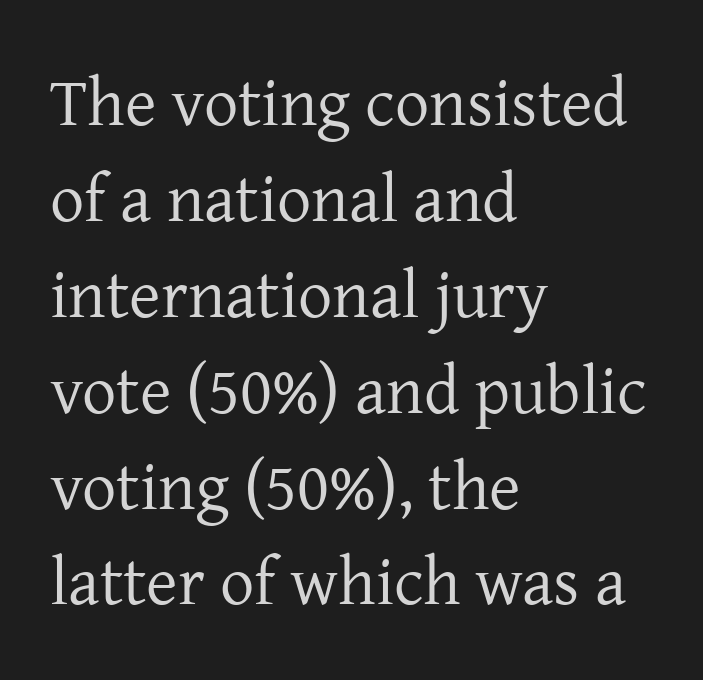
This block has exactly the height ordinary leading produces. Lines of text with bare space underneath. Spacing between characters is what you'd get straight out of the box. This sample uses an upright cut, with every glyph sitting square on the baseline. Nothing heavy about these letters — not bold at all.
